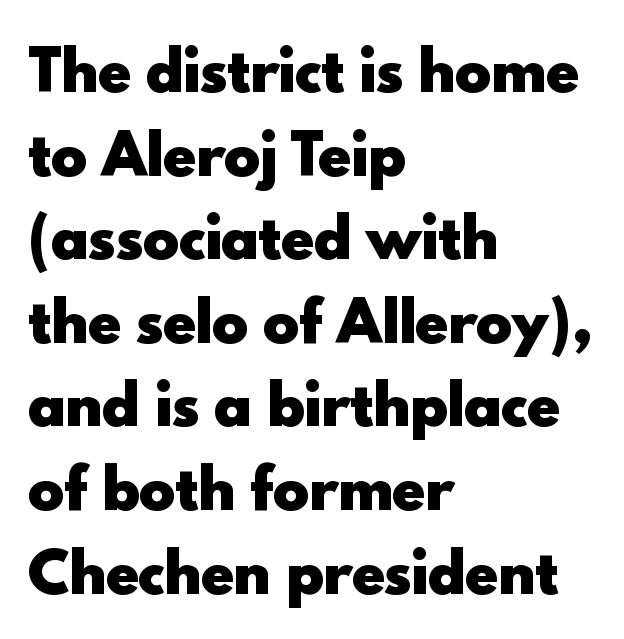
The image shows 55 px heavy sans-serif type, upright; set left-aligned, normal line spacing (1.52x), normal letter spacing, not underlined; a small x-height.
